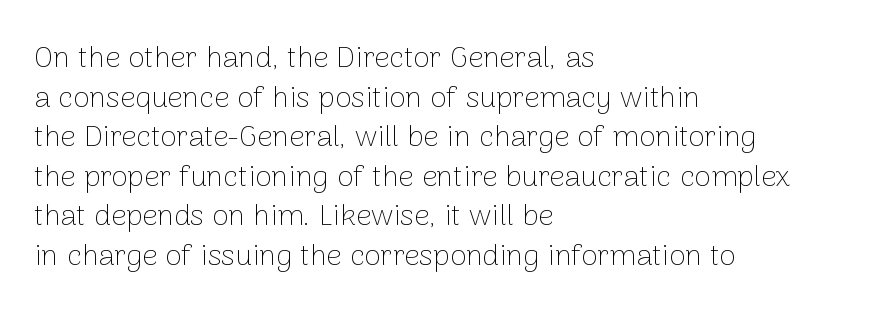
{"serif": "no", "italic": "no", "bold": "no", "weight": "thin", "width": "normal", "stroke_contrast": "low", "x_height": "medium", "monospaced": "no", "underline": "no", "align": "left", "line_spacing": "normal", "line_spacing_ratio": 1.32, "letter_spacing": "normal", "letter_spacing_em": 0.0, "glyph_px": 30}
